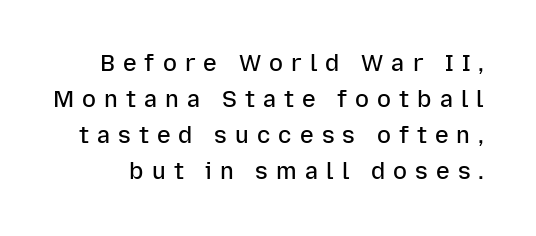
The image shows 23 px text type, upright; set normal line spacing (1.56x), unusually wide letter spacing (+0.35 em), not underlined.
